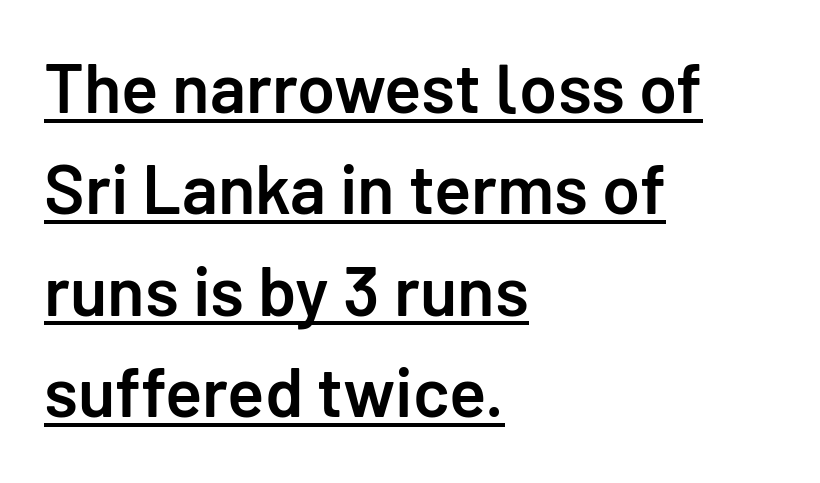
Q: Is the text bold? A: Semi-bold.
Q: Is the text italic (slanted)? A: No, it is upright.
Q: Is the typeface a serif or a sans-serif typeface? A: Sans-serif.
Q: Is the text underlined? A: Yes.
Q: How is the paragraph aligned? A: Left-aligned.
Q: Is the spacing between letters normal or unusually wide? A: Normal.
Q: Is the spacing between lines tight, normal or loose? A: Normal.
Q: Width (condensed, normal, or wide)? A: Normal.
Q: Stroke contrast? A: Low.
Q: x-height? A: Medium.
Q: Monospaced? A: No.
